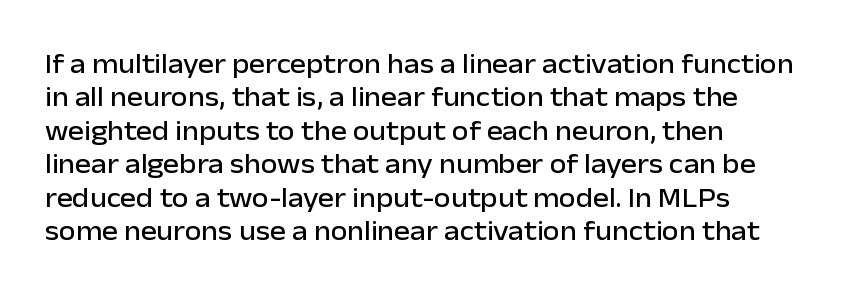
{"italic": "no", "underline": "no", "line_spacing_ratio": 1.24, "letter_spacing": "normal", "letter_spacing_em": 0.0, "glyph_px": 27}
